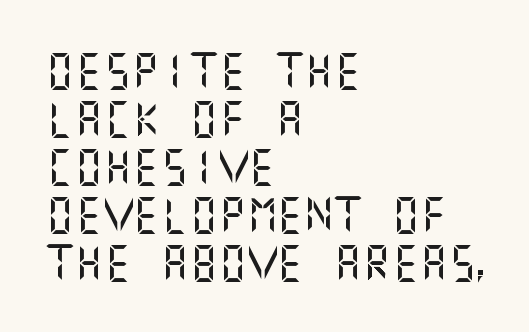
The image shows 36 px sans-serif type, upright; set left-aligned, normal line spacing (1.33x), normal letter spacing, not underlined; medium stroke contrast and a large x-height.
